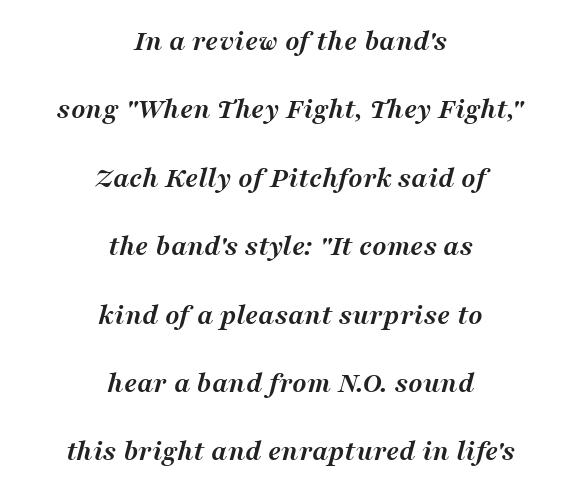
{"serif": "yes", "italic": "yes", "lean": "right", "slant_degrees": 16, "bold": "yes", "weight": "semibold", "width": "normal", "stroke_contrast": "medium", "x_height": "medium", "monospaced": "no", "underline": "no", "align": "center", "line_spacing": "loose", "line_spacing_ratio": 2.28, "letter_spacing": "normal", "letter_spacing_em": 0.0, "glyph_px": 30}
